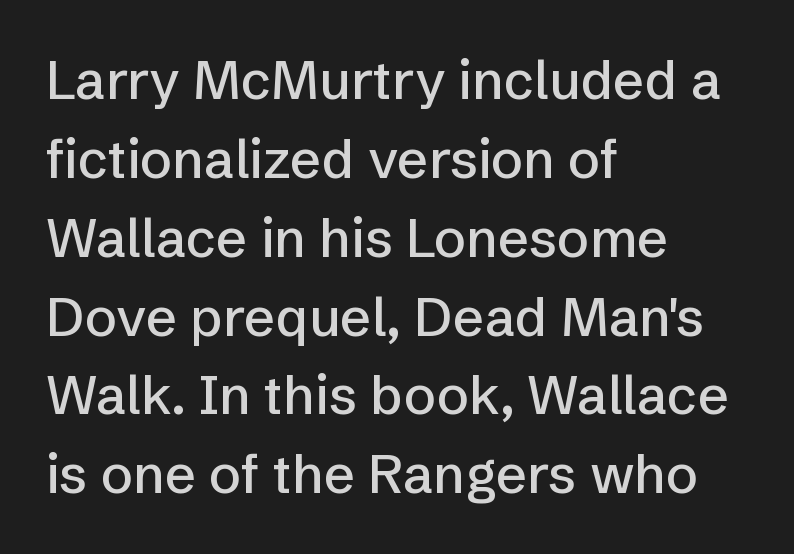
The image shows 54 px sans-serif type, upright; set left-aligned, normal line spacing (1.46x), normal letter spacing, not underlined; low stroke contrast and a medium x-height.
